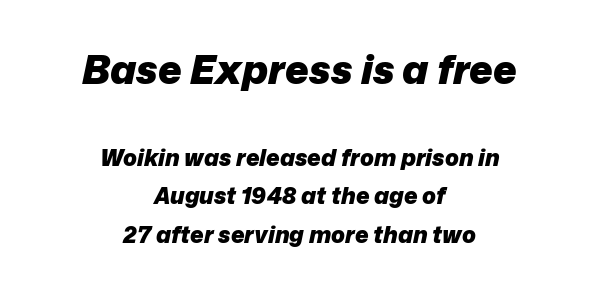
{"italic": "yes", "lean": "right", "slant_degrees": 12, "bold": "yes", "weight": "heavy", "width": "normal", "stroke_contrast": "low", "x_height": "medium", "monospaced": "no", "underline": "no", "align": "center", "line_spacing": "normal", "line_spacing_ratio": 1.69, "letter_spacing": "normal", "letter_spacing_em": 0.0, "larger_block": "first", "size_ratio": 1.74, "glyph_px": 40}
